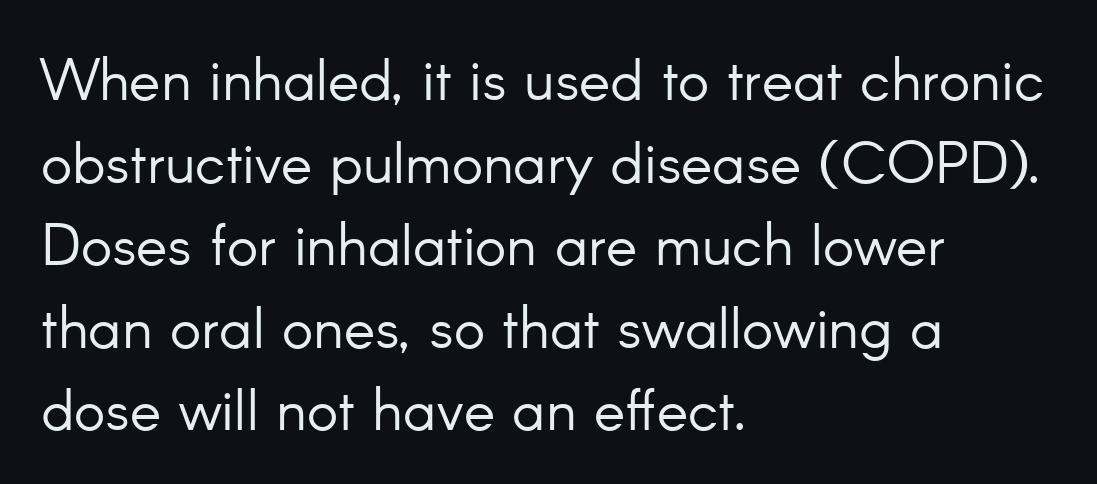
Q: Is the text bold? A: No.
Q: Is the text italic (slanted)? A: No, it is upright.
Q: Is the typeface a serif or a sans-serif typeface? A: Sans-serif.
Q: Is the text underlined? A: No.
Q: How is the paragraph aligned? A: Left-aligned.
Q: Is the spacing between letters normal or unusually wide? A: Normal.
Q: Is the spacing between lines tight, normal or loose? A: Normal.
Q: Width (condensed, normal, or wide)? A: Normal.
Q: Stroke contrast? A: Low.
Q: x-height? A: Small.
Q: Monospaced? A: No.
